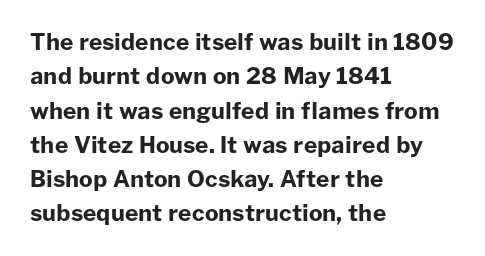
{"italic": "no", "bold": "yes", "underline": "no", "align": "left", "line_spacing": "normal", "line_spacing_ratio": 1.49, "letter_spacing": "normal", "letter_spacing_em": 0.0, "glyph_px": 23}
